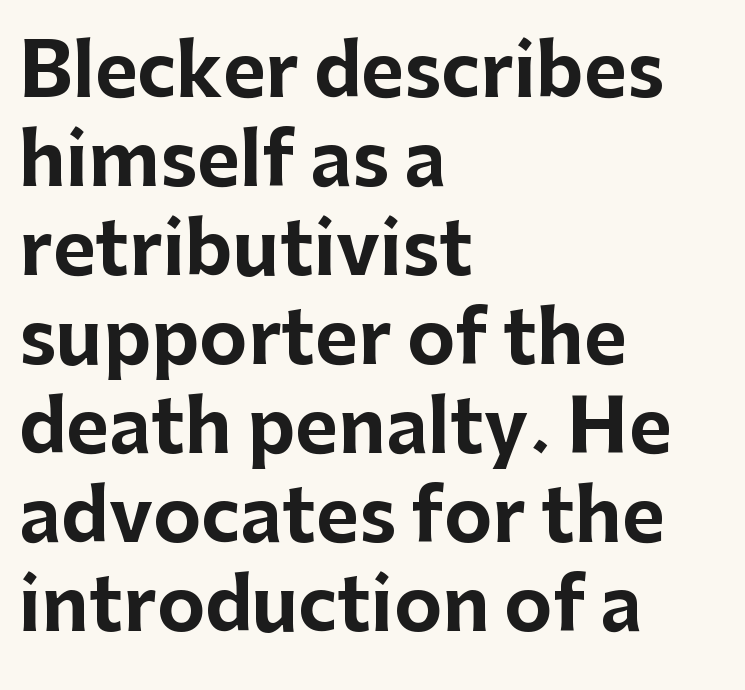
The image shows 73 px bold sans-serif type, upright; set left-aligned, line spacing 1.22x, normal letter spacing, not underlined; low stroke contrast and a medium x-height.
